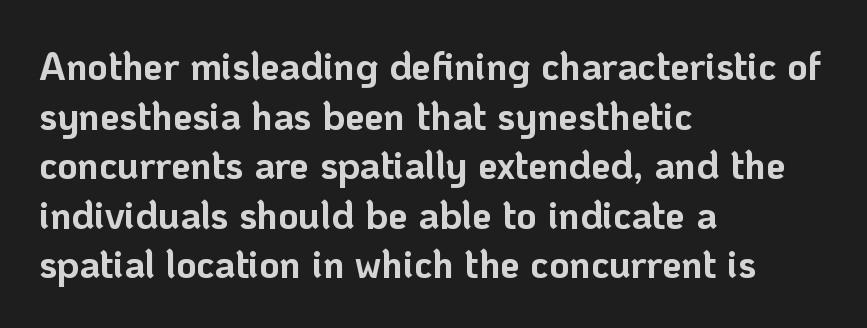
{"serif": "no", "italic": "no", "bold": "yes", "weight": "bold", "width": "normal", "stroke_contrast": "low", "x_height": "medium", "monospaced": "no", "underline": "no", "align": "left", "line_spacing": "normal", "line_spacing_ratio": 1.27, "letter_spacing": "normal", "letter_spacing_em": 0.0, "glyph_px": 39}
